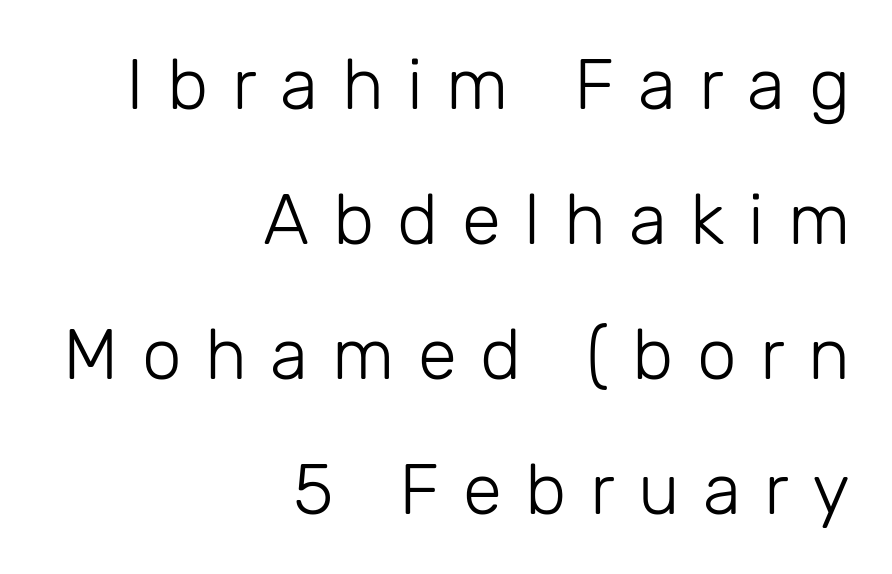
{"serif": "no", "italic": "no", "bold": "no", "weight": "light", "width": "normal", "stroke_contrast": "low", "x_height": "medium", "monospaced": "no", "underline": "no", "align": "right", "line_spacing": "loose", "line_spacing_ratio": 1.9, "letter_spacing": "wide", "letter_spacing_em": 0.33, "glyph_px": 71}
